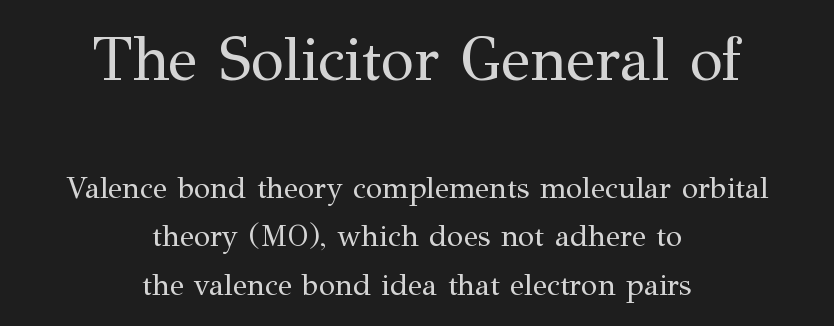
{"serif": "yes", "italic": "no", "bold": "no", "weight": "regular", "width": "normal", "stroke_contrast": "medium", "x_height": "medium", "monospaced": "no", "underline": "no", "align": "center", "line_spacing": "normal", "line_spacing_ratio": 1.61, "letter_spacing": "normal", "letter_spacing_em": 0.0, "larger_block": "first", "size_ratio": 2.03, "glyph_px": 61}
